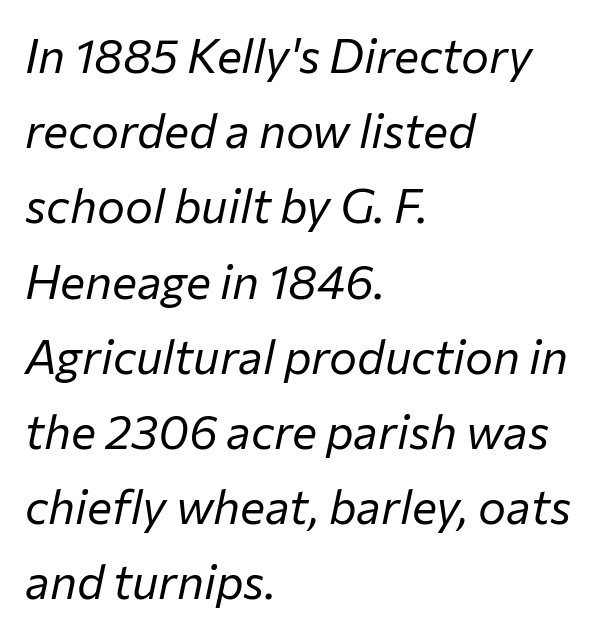
{"italic": "yes", "lean": "right", "slant_degrees": 12, "bold": "no", "weight": "regular", "width": "normal", "stroke_contrast": "low", "x_height": "medium", "monospaced": "no", "underline": "no", "align": "left", "line_spacing": "normal", "line_spacing_ratio": 1.6, "letter_spacing": "normal", "letter_spacing_em": 0.0, "glyph_px": 47}
